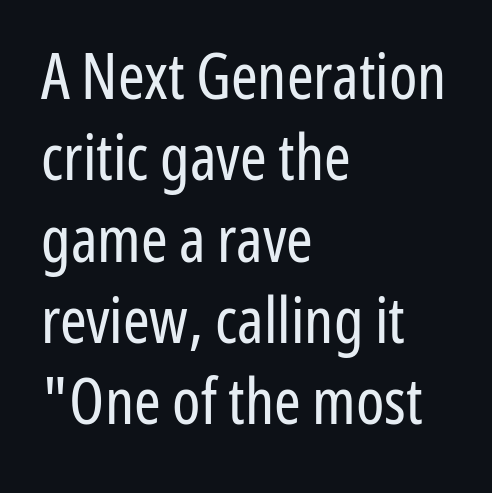
{"serif": "no", "italic": "no", "bold": "no", "weight": "regular", "width": "condensed", "stroke_contrast": "low", "x_height": "medium", "monospaced": "no", "underline": "no", "align": "left", "line_spacing": "normal", "line_spacing_ratio": 1.27, "letter_spacing": "normal", "letter_spacing_em": 0.0, "glyph_px": 64}
